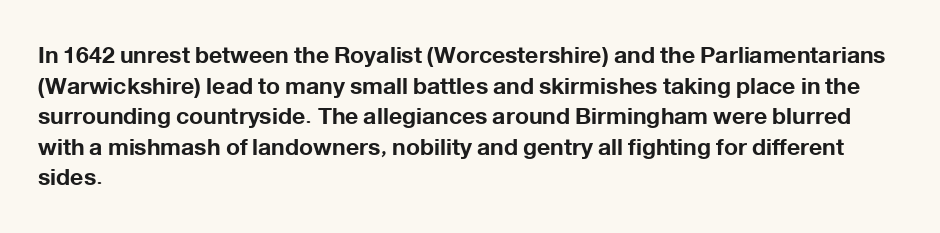
Q: Is the text bold? A: Yes.
Q: Is the text italic (slanted)? A: No, it is upright.
Q: Is the text underlined? A: No.
Q: How is the paragraph aligned? A: Left-aligned.
Q: Is the spacing between letters normal or unusually wide? A: Normal.
Q: Is the spacing between lines tight, normal or loose? A: Normal.
